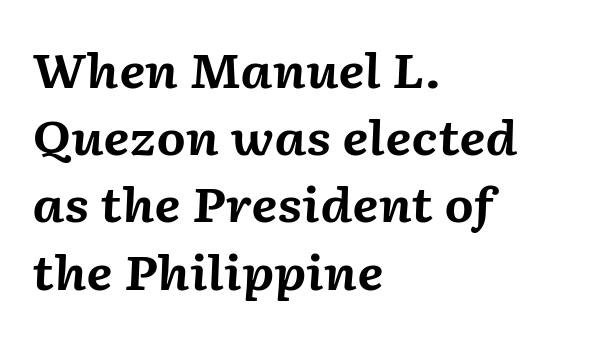
{"italic": "yes", "lean": "right", "slant_degrees": 2, "bold": "yes", "weight": "bold", "width": "normal", "stroke_contrast": "medium", "x_height": "medium", "monospaced": "no", "underline": "no", "align": "left", "line_spacing": "normal", "line_spacing_ratio": 1.43, "letter_spacing": "normal", "letter_spacing_em": 0.0, "glyph_px": 47}
